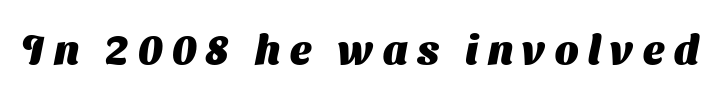
On the weight axis this lands at bold, roughly 700. Proportional: the letters do not fall into vertical columns. Type style note: lacks serifs. The foot of each line stays bare and open. Between one letter and the next there's a generous, obvious gap.
